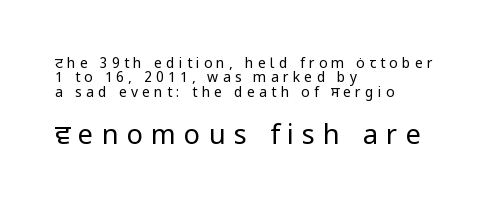
The image shows 27 px text type, upright; set left-aligned, tight line spacing (1.02x), unusually wide letter spacing (+0.3 em), not underlined; the second (bottom) block is 1.93x larger.
